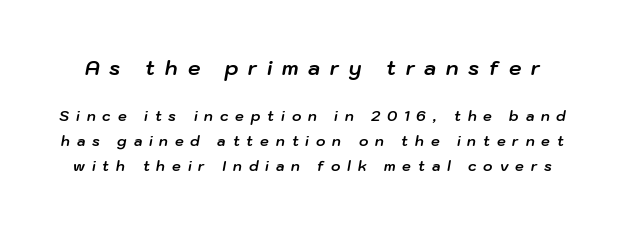
Q: Is the text bold? A: Yes.
Q: Is the text italic (slanted)? A: Yes, it leans right by about 10 degrees.
Q: Is the text underlined? A: No.
Q: Is the spacing between letters normal or unusually wide? A: Unusually wide.
Q: Which block of text is set in a larger size, the first (top) or the second (bottom)? A: The first (top) one.
